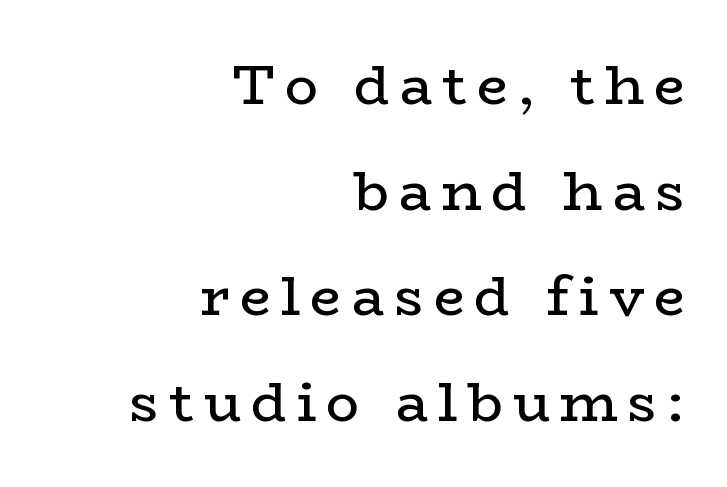
The image shows 55 px regular-weight, wide serif type, upright; set right-aligned, loose line spacing (1.92x), not underlined; low stroke contrast and a medium x-height.
